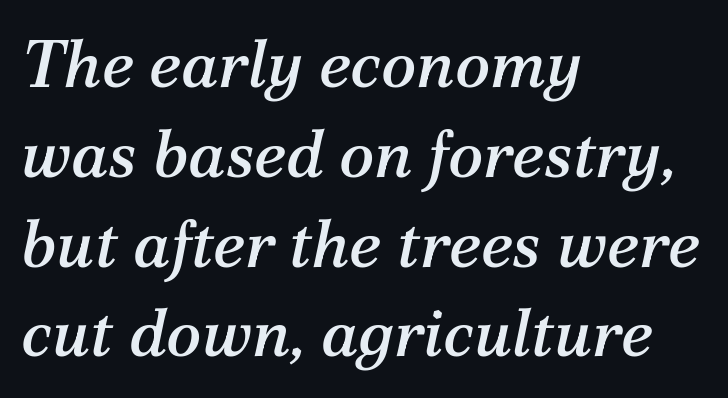
{"serif": "yes", "italic": "yes", "lean": "right", "slant_degrees": 12, "width": "normal", "stroke_contrast": "medium", "x_height": "medium", "monospaced": "no", "underline": "no", "align": "left", "line_spacing": "normal", "line_spacing_ratio": 1.36, "letter_spacing": "normal", "letter_spacing_em": 0.0, "glyph_px": 66}
